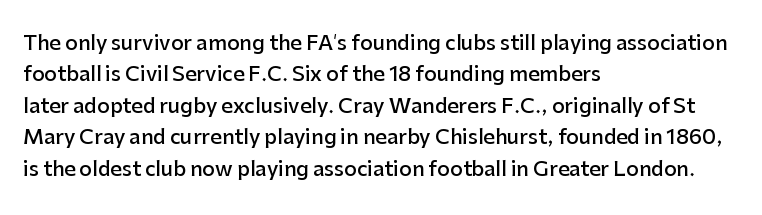
The image shows 20 px text type, upright; set left-aligned, normal line spacing (1.57x), normal letter spacing, not underlined.
